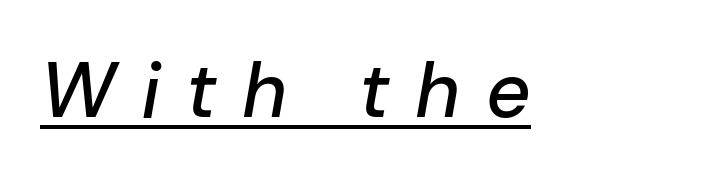
{"italic": "yes", "lean": "right", "slant_degrees": 10, "width": "normal", "stroke_contrast": "low", "x_height": "medium", "monospaced": "no", "underline": "yes", "letter_spacing": "wide", "letter_spacing_em": 0.33, "glyph_px": 77}
